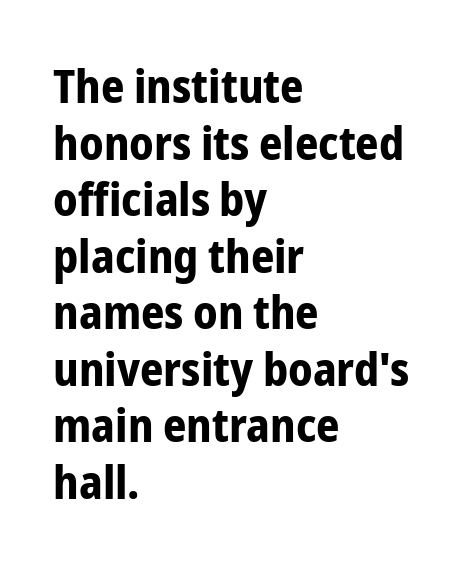
{"serif": "no", "italic": "no", "bold": "yes", "weight": "bold", "width": "condensed", "stroke_contrast": "low", "x_height": "medium", "monospaced": "no", "underline": "no", "align": "left", "line_spacing_ratio": 1.23, "letter_spacing": "normal", "letter_spacing_em": 0.0, "glyph_px": 46}
